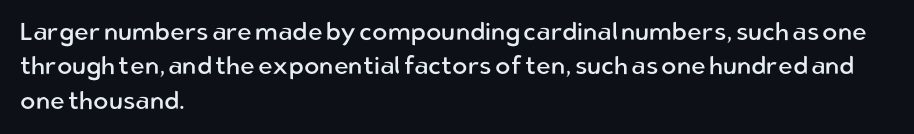
{"italic": "no", "bold": "no", "underline": "no", "align": "left", "line_spacing": "normal", "line_spacing_ratio": 1.38, "letter_spacing": "normal", "letter_spacing_em": 0.0, "glyph_px": 25}
